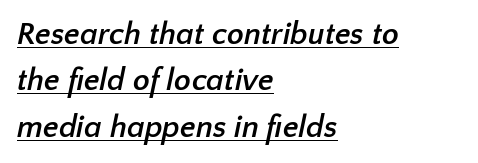
{"serif": "no", "bold": "yes", "weight": "semibold", "width": "normal", "stroke_contrast": "low", "x_height": "medium", "monospaced": "no", "underline": "yes", "align": "left", "line_spacing": "normal", "line_spacing_ratio": 1.5, "letter_spacing": "normal", "letter_spacing_em": 0.0, "glyph_px": 31}
